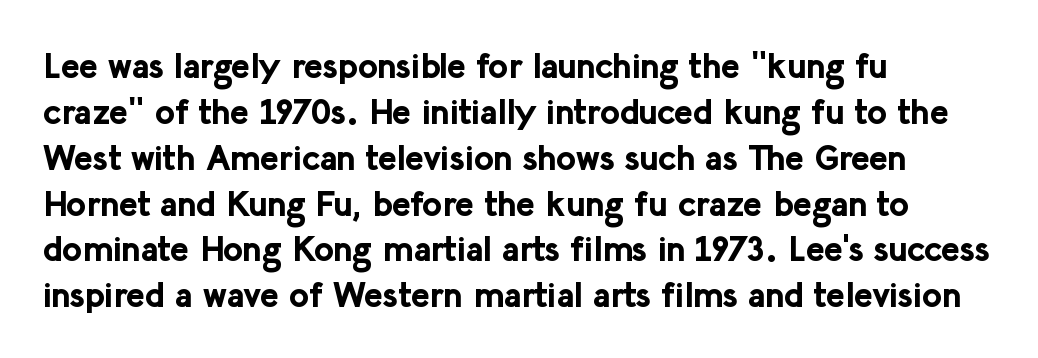
The letters advance in unequal steps, a hallmark of proportional type. Weight: bold. The area under the type is left untouched. Every stem runs plumb, perpendicular to the baseline. A typesetter would call this zero additional tracking.
